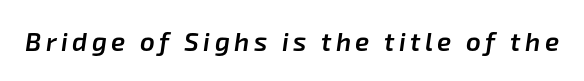
The whole block is typeset with a tilt. Check the space under the baseline: it is left empty. Each glyph is drawn with semibold strokes, heavier than normal yet not fully bold.
